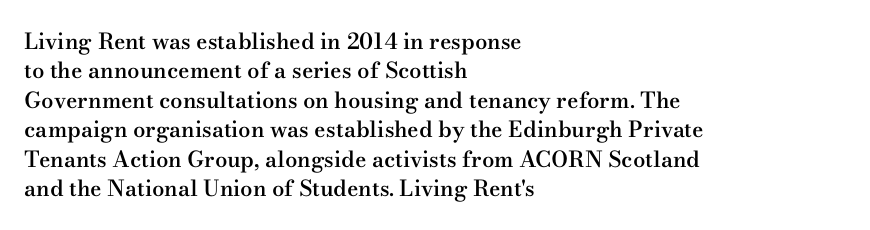
Notice how the passage keeps a crisp vertical edge on the left only. It's the straight-up-and-down kind of type. The zone under the glyphs is completely vacant. This is moderately heavy type, rendered in semibold. Compared with typical paragraphs, the rows here are spaced about the same.
